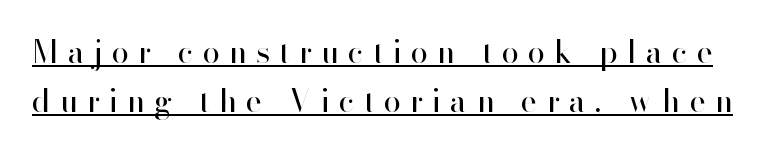
Each word looks stretched out because of the extra space between its letters. Note the varied advance widths — an 'i' is clearly narrower than an 'm'. This reads as an unemphasized weight, regular at the heaviest. Unlike a traditional serif, this face leaves its strokes unadorned.
